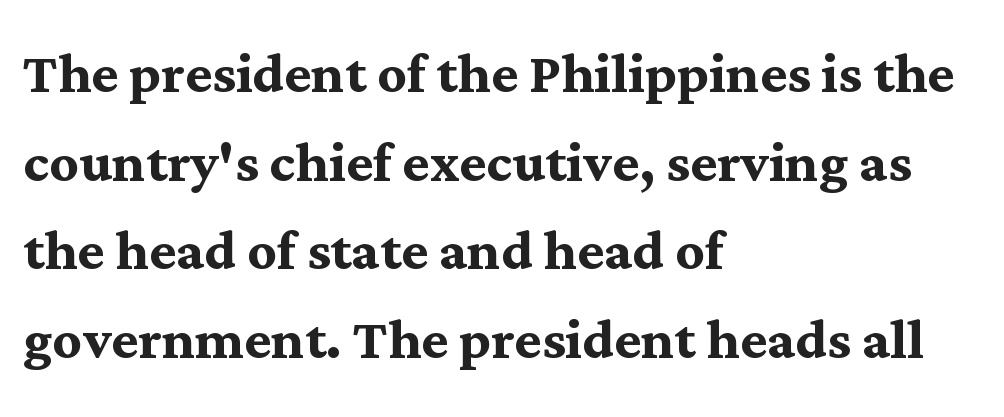
{"serif": "yes", "italic": "no", "bold": "yes", "weight": "semibold", "width": "normal", "stroke_contrast": "medium", "x_height": "medium", "monospaced": "no", "underline": "no", "align": "left", "line_spacing_ratio": 1.23, "letter_spacing": "normal", "letter_spacing_em": 0.0, "glyph_px": 72}
